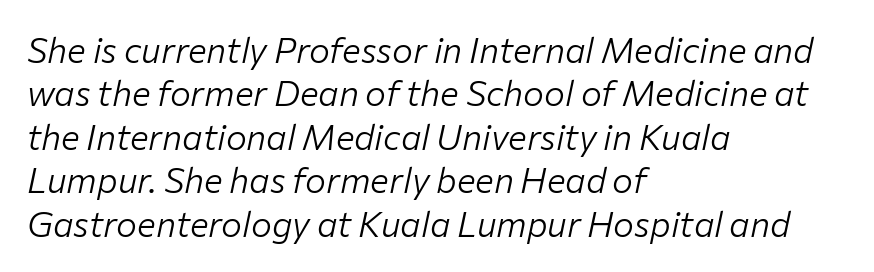
The image shows 35 px light type, italic (leaning right); set left-aligned, line spacing 1.24x, normal letter spacing, not underlined; low stroke contrast and a medium x-height.
